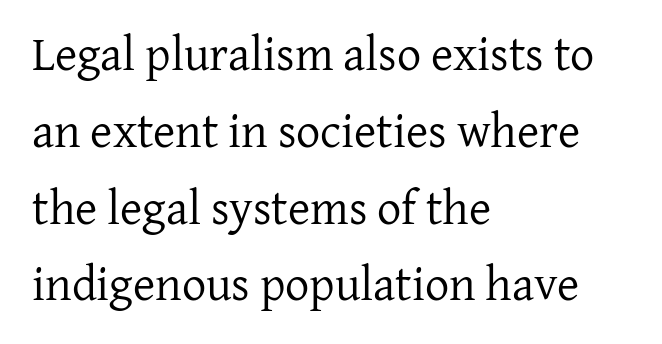
Q: Is the text bold? A: No.
Q: Is the text italic (slanted)? A: No, it is upright.
Q: Is the typeface a serif or a sans-serif typeface? A: Serif.
Q: Is the text underlined? A: No.
Q: How is the paragraph aligned? A: Left-aligned.
Q: Is the spacing between letters normal or unusually wide? A: Normal.
Q: Is the spacing between lines tight, normal or loose? A: Normal.
Q: Width (condensed, normal, or wide)? A: Normal.
Q: Stroke contrast? A: Low.
Q: x-height? A: Medium.
Q: Monospaced? A: No.
